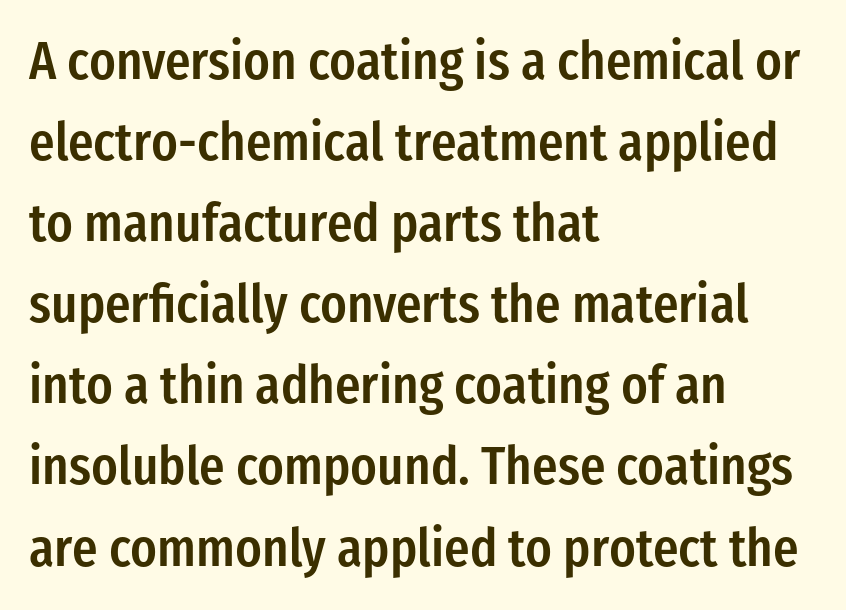
The image shows 53 px semibold, condensed sans-serif type, upright; set left-aligned, normal line spacing (1.53x), normal letter spacing, not underlined; low stroke contrast and a medium x-height.
